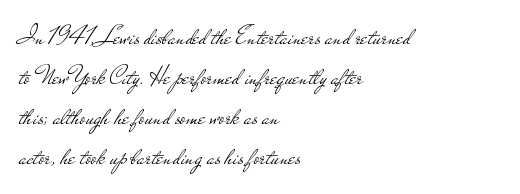
{"bold": "no", "underline": "no", "align": "left", "line_spacing": "normal", "line_spacing_ratio": 1.48, "letter_spacing": "normal", "letter_spacing_em": 0.0, "glyph_px": 27}
